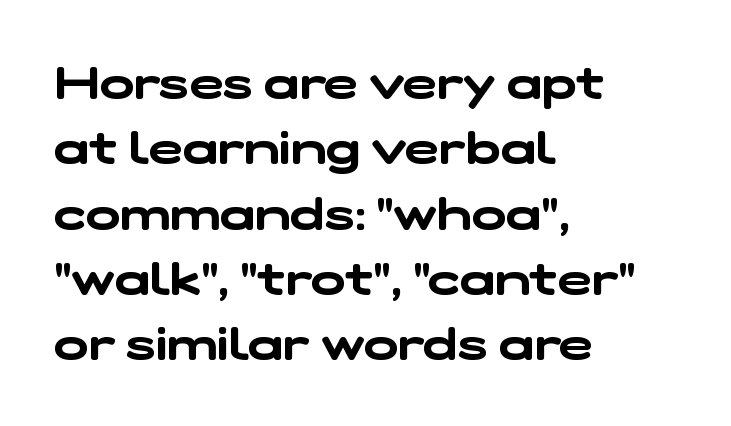
Q: Is the typeface a serif or a sans-serif typeface? A: Sans-serif.
Q: Is the text underlined? A: No.
Q: How is the paragraph aligned? A: Left-aligned.
Q: Is the spacing between letters normal or unusually wide? A: Normal.
Q: Is the spacing between lines tight, normal or loose? A: Normal.
Q: Width (condensed, normal, or wide)? A: Wide.
Q: Stroke contrast? A: Low.
Q: x-height? A: Medium.
Q: Monospaced? A: No.
